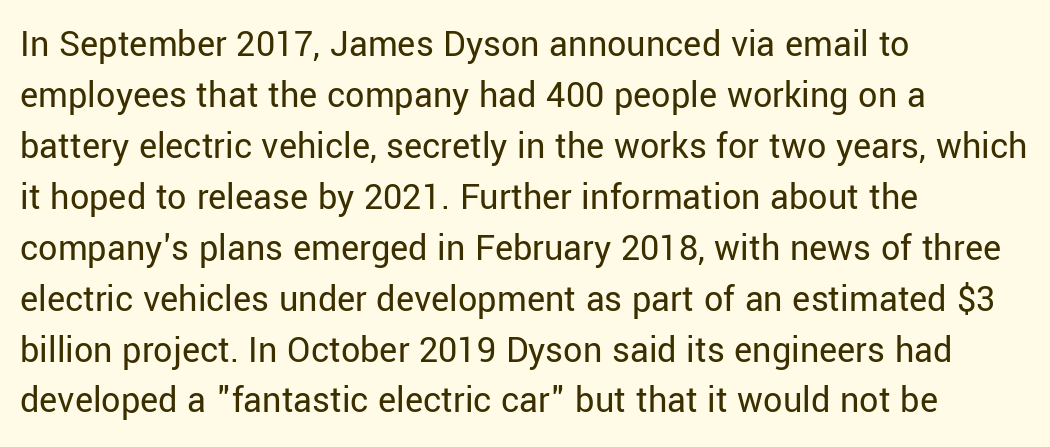
The image shows 38 px regular-weight sans-serif type, upright; set left-aligned, normal line spacing (1.34x), normal letter spacing, not underlined; low stroke contrast and a medium x-height.
